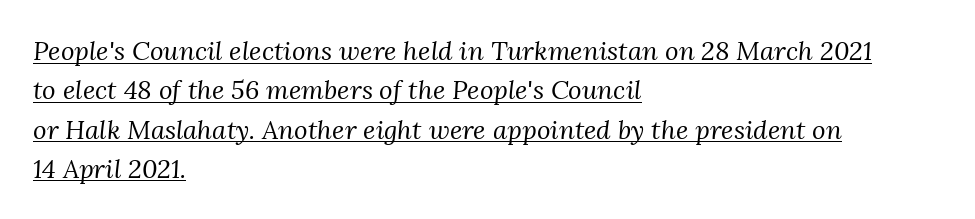
The image shows 26 px text type, italic (leaning right); set left-aligned, normal line spacing (1.51x), normal letter spacing, underlined.
